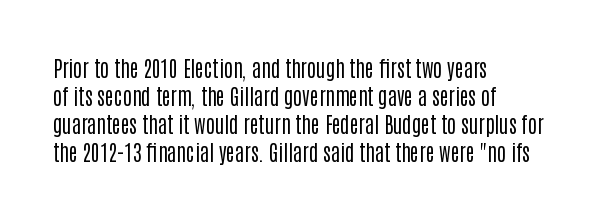
Visually the block forms a straight wall on the left and a jagged coastline on the right. Style check: upright. Bold? No — there's no thickening of the strokes. Notice how descenders clear the ascenders below comfortably — that's standard leading. Each word holds together tightly as a unit, with standard inter-letter gaps.
